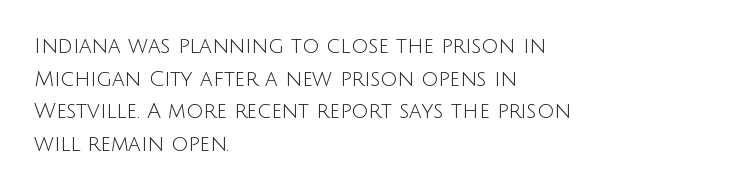
The image shows 21 px text type, upright; set left-aligned, normal line spacing (1.55x), normal letter spacing, not underlined.
